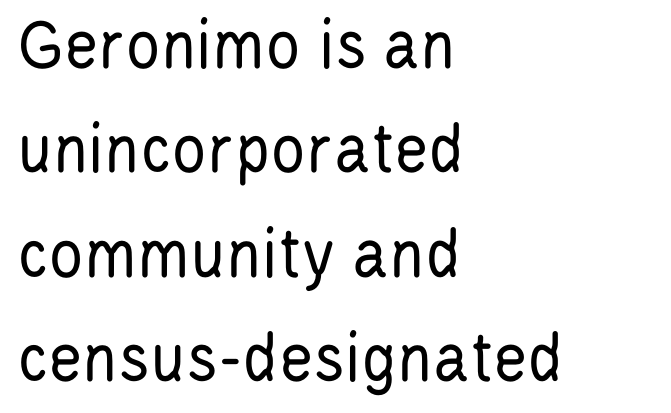
Q: Is the text bold? A: No.
Q: Is the text italic (slanted)? A: No, it is upright.
Q: Is the typeface a serif or a sans-serif typeface? A: Sans-serif.
Q: Is the text underlined? A: No.
Q: How is the paragraph aligned? A: Left-aligned.
Q: Is the spacing between letters normal or unusually wide? A: Normal.
Q: Is the spacing between lines tight, normal or loose? A: Normal.
Q: Width (condensed, normal, or wide)? A: Condensed.
Q: Stroke contrast? A: Low.
Q: x-height? A: Large.
Q: Monospaced? A: No.
